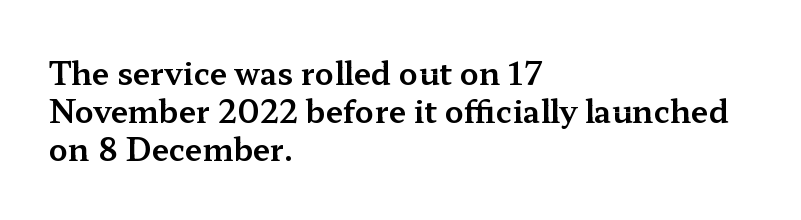
{"serif": "yes", "italic": "no", "width": "wide", "stroke_contrast": "medium", "x_height": "medium", "monospaced": "no", "underline": "no", "align": "left", "line_spacing_ratio": 1.23, "letter_spacing": "normal", "letter_spacing_em": 0.0, "glyph_px": 31}
